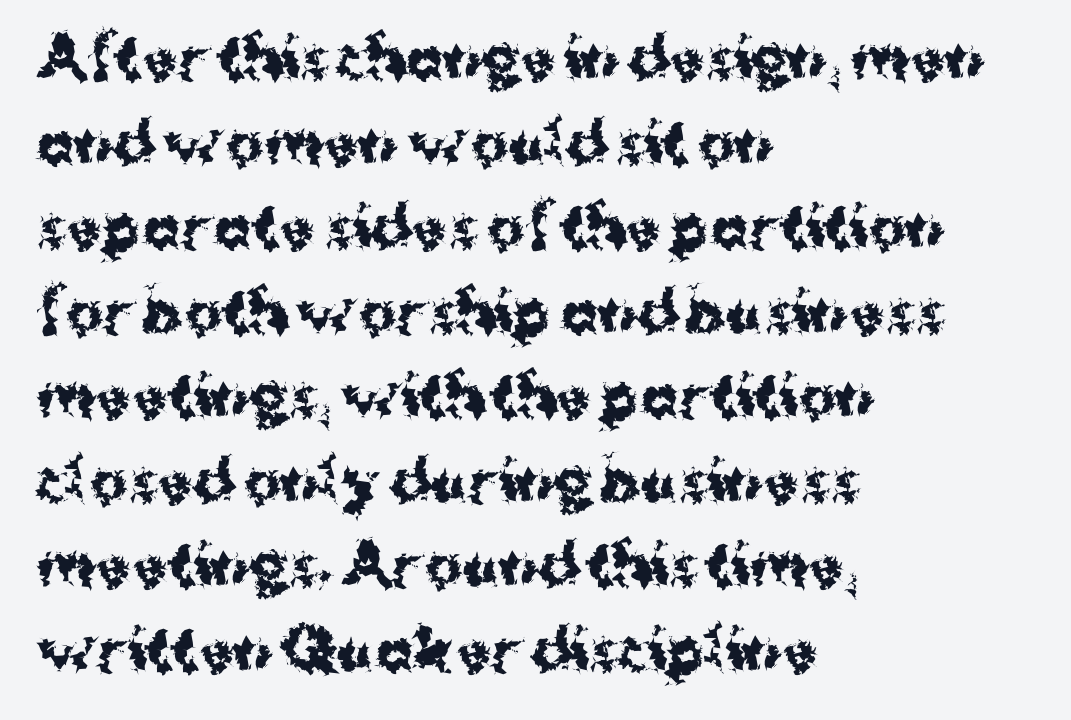
Q: Is the text bold? A: Yes.
Q: Is the text italic (slanted)? A: No, it is upright.
Q: Is the typeface a serif or a sans-serif typeface? A: Sans-serif.
Q: Is the text underlined? A: No.
Q: How is the paragraph aligned? A: Left-aligned.
Q: Is the spacing between letters normal or unusually wide? A: Normal.
Q: Is the spacing between lines tight, normal or loose? A: Normal.
Q: Width (condensed, normal, or wide)? A: Normal.
Q: Stroke contrast? A: Medium.
Q: x-height? A: Medium.
Q: Monospaced? A: No.
